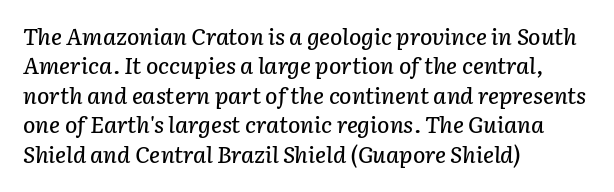
The image shows 23 px text type, italic (leaning right); set left-aligned, normal line spacing (1.28x), normal letter spacing, not underlined.
